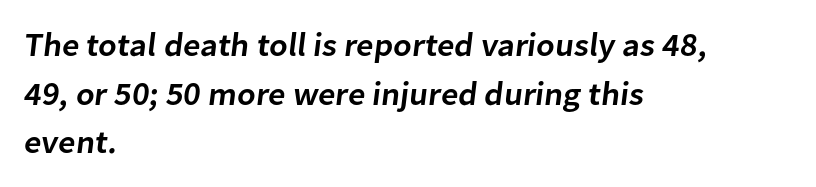
{"serif": "no", "bold": "semi", "weight": "semibold", "width": "normal", "stroke_contrast": "low", "x_height": "medium", "monospaced": "no", "underline": "no", "align": "left", "line_spacing": "normal", "line_spacing_ratio": 1.47, "letter_spacing": "normal", "letter_spacing_em": 0.0, "glyph_px": 33}
